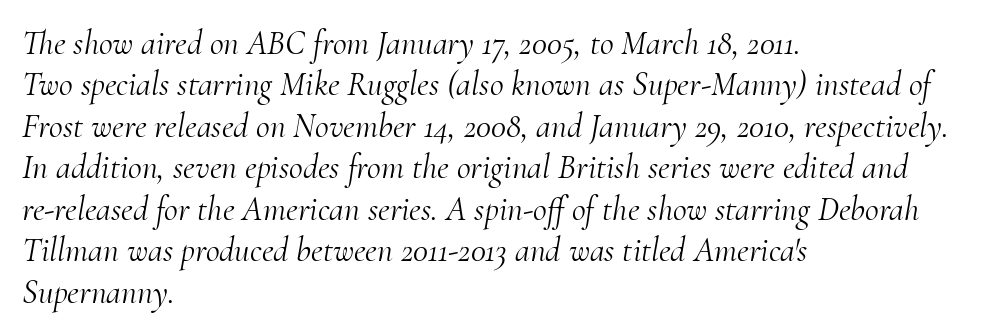
The rendering uses natural spacing where letterforms have individual widths. Serifs: yes, visible at the terminals of the letterforms. This sample is left-justified, so line endings fall wherever the words run out. The area under the type is left untouched. Characters follow at the spacing the type designer built in.
